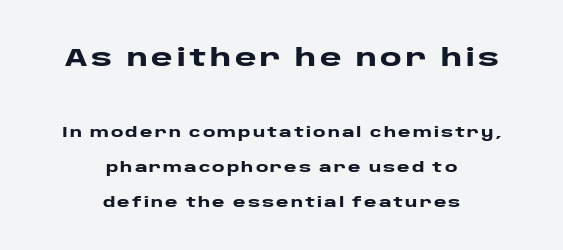
{"italic": "no", "bold": "yes", "underline": "no", "align": "center", "line_spacing": "loose", "line_spacing_ratio": 2.34, "larger_block": "first", "size_ratio": 1.73, "glyph_px": 26}
